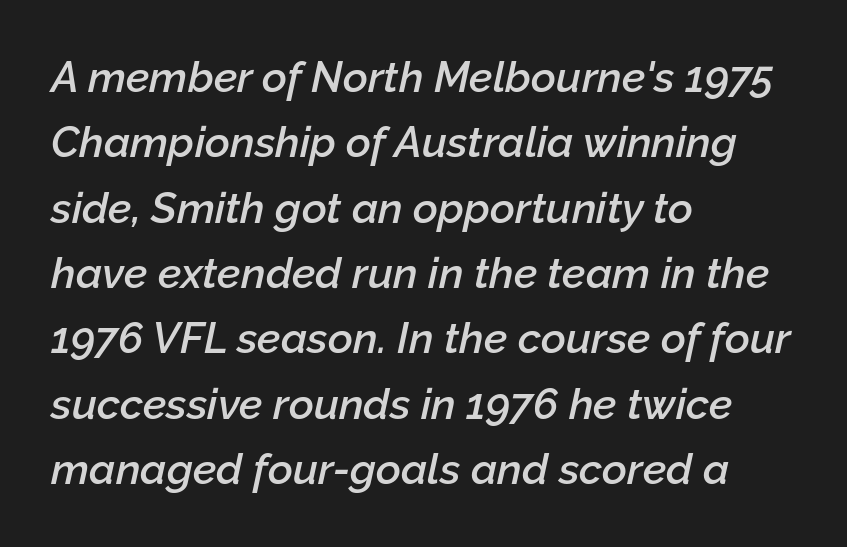
Alignment: flush left. This sample has the flowing, uneven cadence of proportional lettering. The sample has been set in demibold, a notch under bold. One glance says typical: line gaps are just what's usual. Nothing unusual about the tracking: characters are spaced as the font intends.
